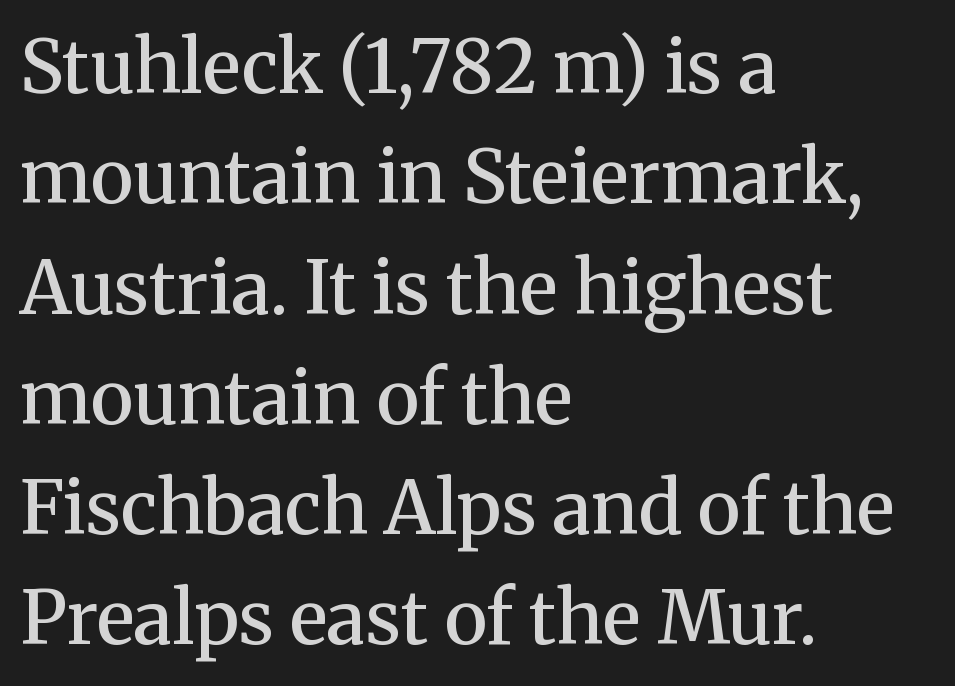
Posture: upright roman. Slightly chunky letters — semibold, I'd say, not full bold. Horizontal bands of white between lines are of average thickness. Letterform terminals end in serifs throughout the passage. The paragraph has a hard left edge and a soft right edge.
